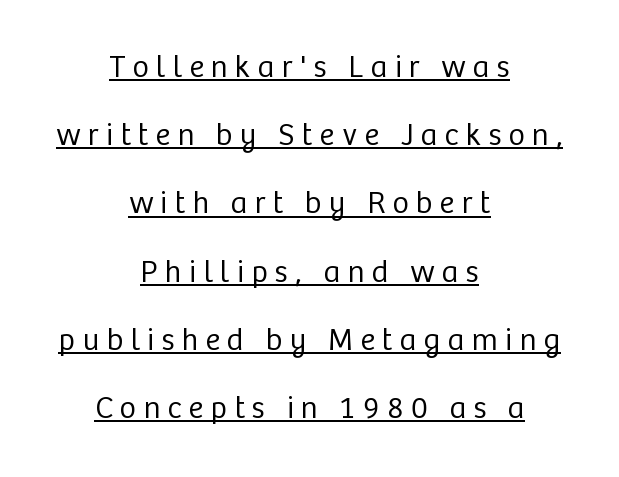
{"serif": "no", "italic": "no", "bold": "no", "weight": "regular", "width": "normal", "stroke_contrast": "low", "x_height": "medium", "monospaced": "no", "underline": "yes", "align": "center", "line_spacing": "loose", "line_spacing_ratio": 2.2, "letter_spacing": "wide", "letter_spacing_em": 0.24, "glyph_px": 31}
